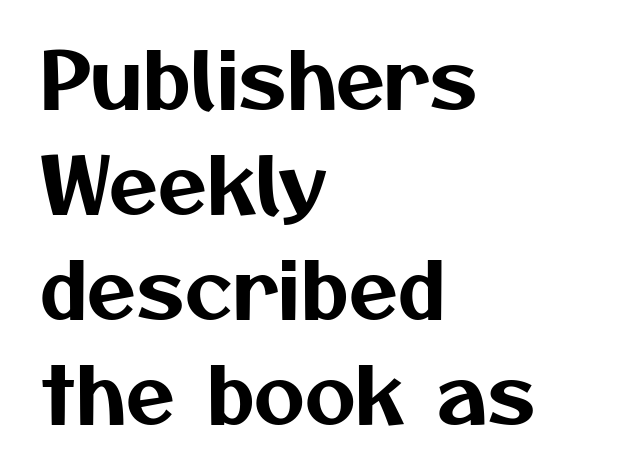
This block has exactly the height ordinary leading produces. Proportional: the letters do not fall into vertical columns. Visually the block forms a straight wall on the left and a jagged coastline on the right. Underlining? Definitely not there.
